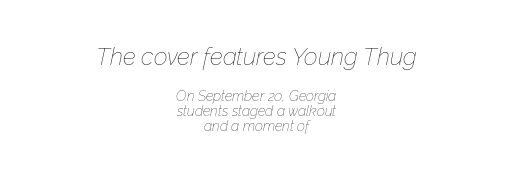
{"italic": "yes", "lean": "right", "slant_degrees": 12, "bold": "no", "underline": "no", "align": "center", "line_spacing": "tight", "line_spacing_ratio": 1.07, "letter_spacing": "normal", "letter_spacing_em": 0.0, "larger_block": "first", "size_ratio": 1.71, "glyph_px": 24}
